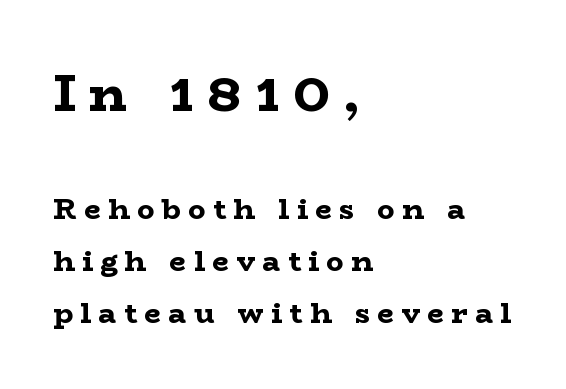
The image shows 51 px bold, wide serif type, upright; set left-aligned, line spacing 1.8x, unusually wide letter spacing (+0.26 em), not underlined; the first (top) block is 1.76x larger; low stroke contrast and a medium x-height.
